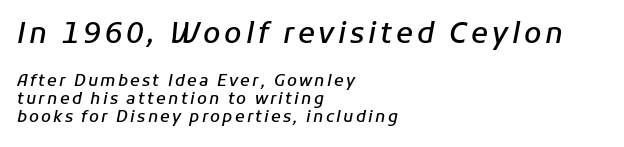
Is the lower block the larger one? No — the upper block carries the bigger type. Quick note: underline off. Do the characters align in a grid? No, the font is proportional. Semibold letterforms, between regular and bold. The setting favours the left margin, as ordinary paragraphs usually do.
